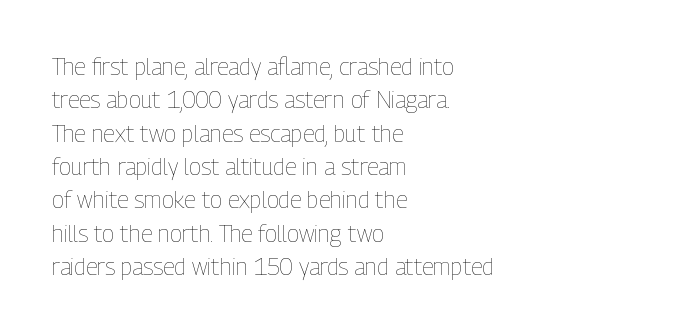
The image shows 23 px text type, upright; set left-aligned, normal line spacing (1.45x), normal letter spacing, not underlined.
